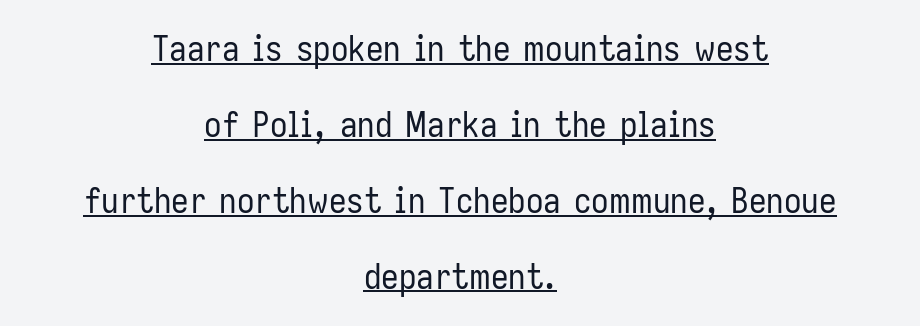
The image shows 35 px regular-weight, condensed sans-serif type, upright; set centered, loose line spacing (2.17x), normal letter spacing, underlined; low stroke contrast and a medium x-height.
